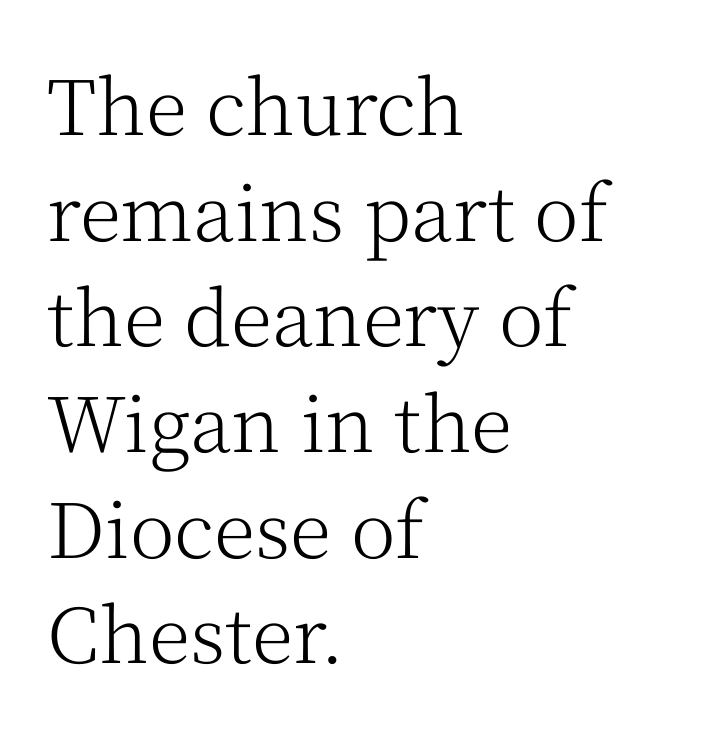
{"serif": "yes", "italic": "no", "bold": "no", "weight": "light", "width": "normal", "stroke_contrast": "medium", "x_height": "medium", "monospaced": "no", "underline": "no", "align": "left", "line_spacing": "normal", "line_spacing_ratio": 1.39, "letter_spacing": "normal", "letter_spacing_em": 0.0, "glyph_px": 76}
